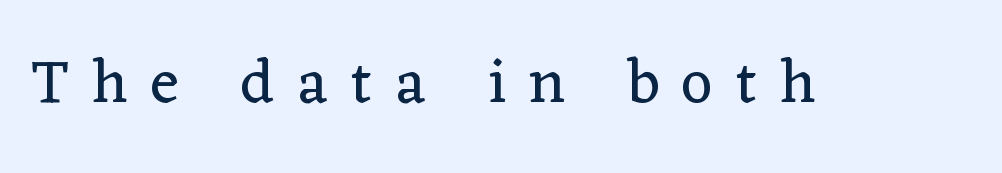
The image shows 61 px regular-weight serif type, upright; set unusually wide letter spacing (+0.38 em), not underlined; low stroke contrast and a medium x-height.
